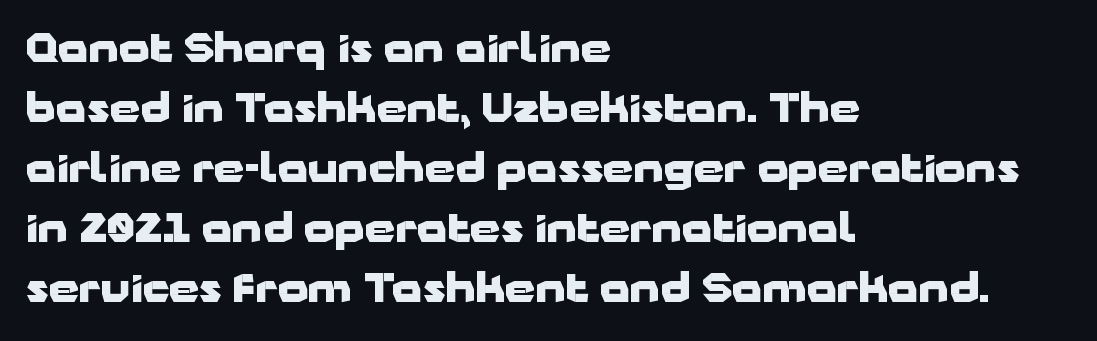
Q: Is the text bold? A: Yes.
Q: Is the text italic (slanted)? A: No, it is upright.
Q: Is the typeface a serif or a sans-serif typeface? A: Sans-serif.
Q: Is the text underlined? A: No.
Q: How is the paragraph aligned? A: Left-aligned.
Q: Is the spacing between letters normal or unusually wide? A: Normal.
Q: Is the spacing between lines tight, normal or loose? A: Normal.
Q: Width (condensed, normal, or wide)? A: Wide.
Q: Stroke contrast? A: Low.
Q: x-height? A: Medium.
Q: Monospaced? A: No.
